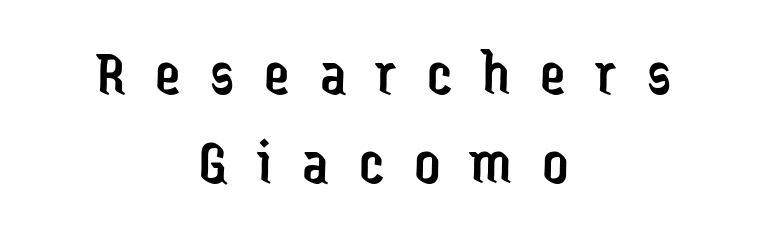
Q: Is the text bold? A: No.
Q: Is the text italic (slanted)? A: No, it is upright.
Q: Is the typeface a serif or a sans-serif typeface? A: Sans-serif.
Q: Is the text underlined? A: No.
Q: How is the paragraph aligned? A: Centered.
Q: Is the spacing between letters normal or unusually wide? A: Unusually wide.
Q: Is the spacing between lines tight, normal or loose? A: Normal.
Q: Width (condensed, normal, or wide)? A: Condensed.
Q: Stroke contrast? A: Low.
Q: x-height? A: Medium.
Q: Monospaced? A: No.
